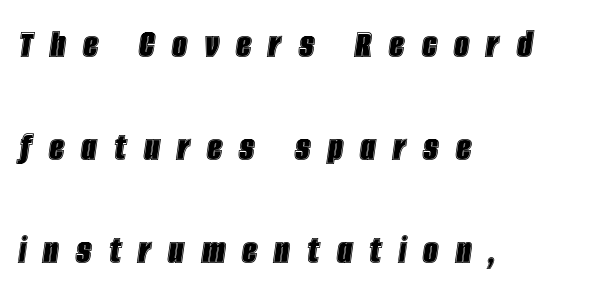
The image shows 42 px condensed type, italic (leaning right); set left-aligned, loose line spacing (2.45x), unusually wide letter spacing (+0.41 em), not underlined; a large x-height.
